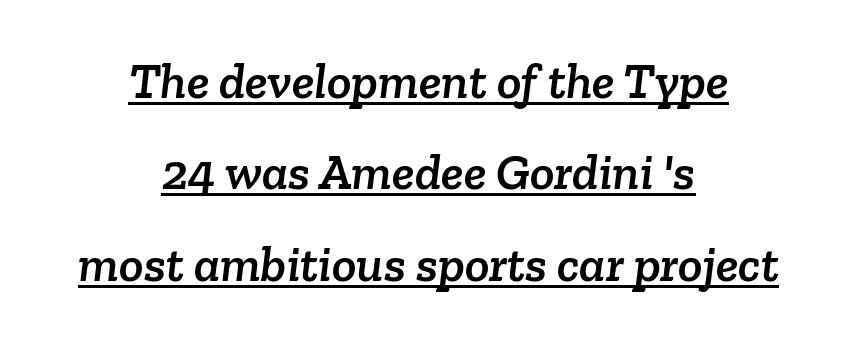
The image shows 51 px serif type; set centered, line spacing 1.79x, normal letter spacing, underlined; low stroke contrast and a medium x-height.
